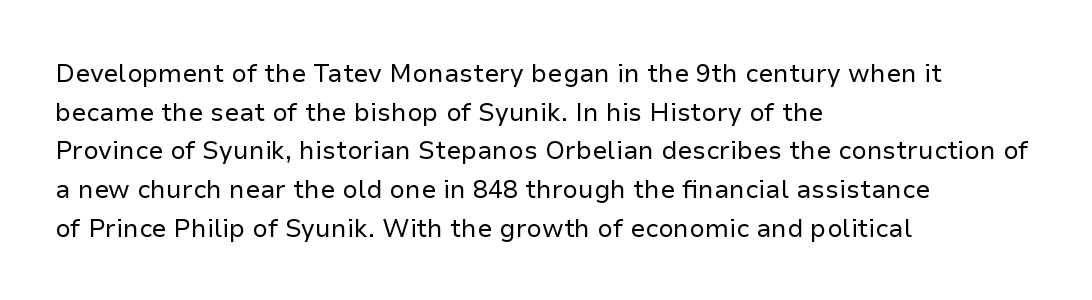
Q: Is the text bold? A: No.
Q: Is the text italic (slanted)? A: No, it is upright.
Q: Is the text underlined? A: No.
Q: How is the paragraph aligned? A: Left-aligned.
Q: Is the spacing between letters normal or unusually wide? A: Normal.
Q: Is the spacing between lines tight, normal or loose? A: Normal.
